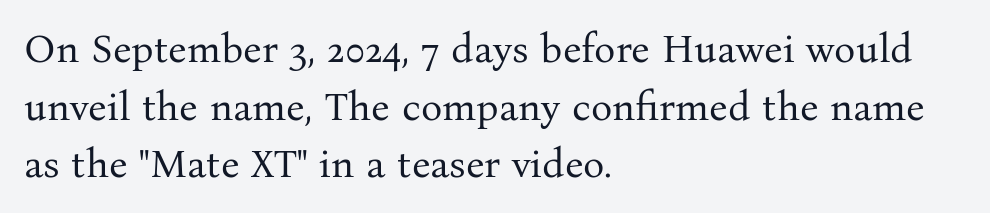
The image shows 40 px regular-weight serif type, upright; set left-aligned, normal line spacing (1.44x), normal letter spacing, not underlined; medium stroke contrast and a medium x-height.
